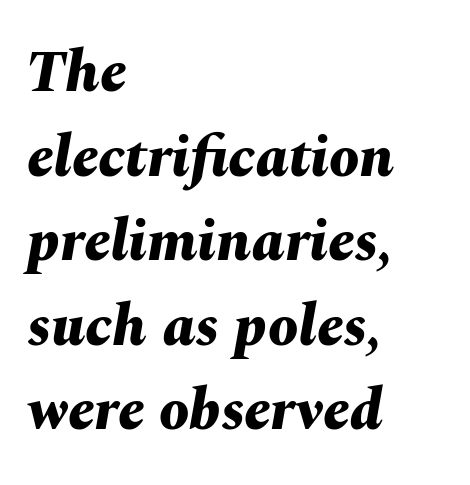
{"italic": "yes", "lean": "right", "slant_degrees": 10, "bold": "yes", "weight": "bold", "width": "normal", "stroke_contrast": "medium", "x_height": "medium", "monospaced": "no", "underline": "no", "align": "left", "line_spacing": "normal", "line_spacing_ratio": 1.41, "letter_spacing": "normal", "letter_spacing_em": 0.0, "glyph_px": 60}
